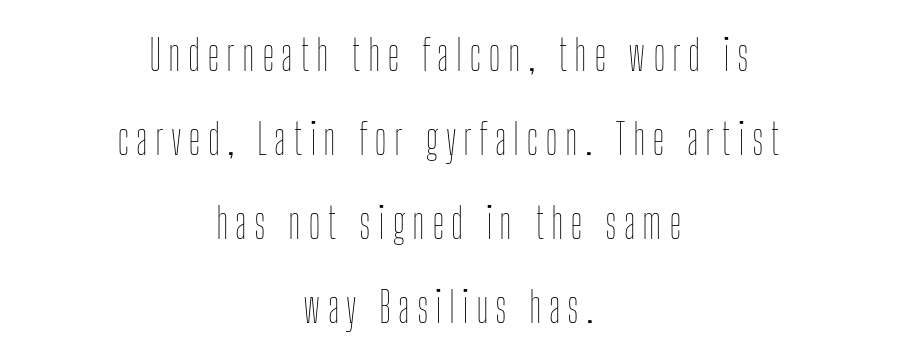
The image shows 43 px thin, condensed type, upright; set centered, loose line spacing (1.95x), not underlined; low stroke contrast and a medium x-height.
